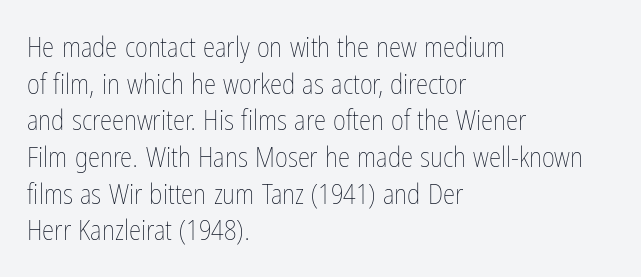
The image shows 28 px thin, condensed type, upright; set left-aligned, normal line spacing (1.31x), normal letter spacing, not underlined; low stroke contrast and a medium x-height.
